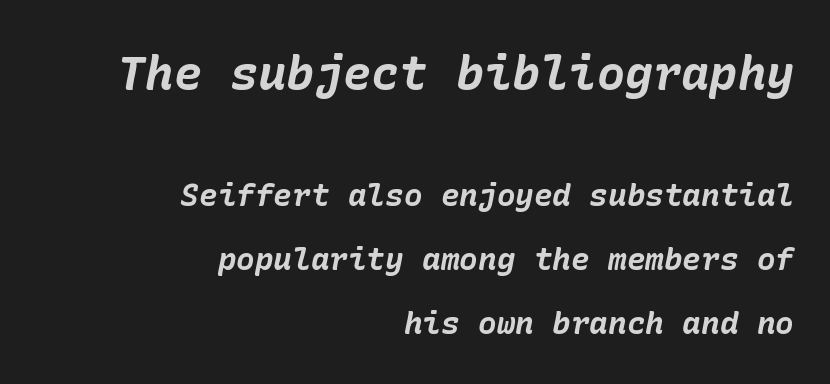
Q: Is the text bold? A: Yes.
Q: Is the text italic (slanted)? A: Yes, it leans right by about 10 degrees.
Q: Is the text underlined? A: No.
Q: How is the paragraph aligned? A: Right-aligned.
Q: Is the spacing between letters normal or unusually wide? A: Normal.
Q: Is the spacing between lines tight, normal or loose? A: Loose.
Q: Which block of text is set in a larger size, the first (top) or the second (bottom)? A: The first (top) one.
Q: Width (condensed, normal, or wide)? A: Normal.
Q: Stroke contrast? A: Low.
Q: x-height? A: Medium.
